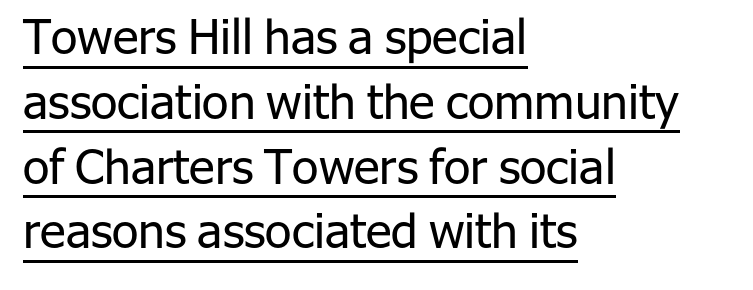
The image shows 48 px regular-weight sans-serif type, upright; set left-aligned, normal line spacing (1.35x), normal letter spacing, underlined; low stroke contrast and a medium x-height.
